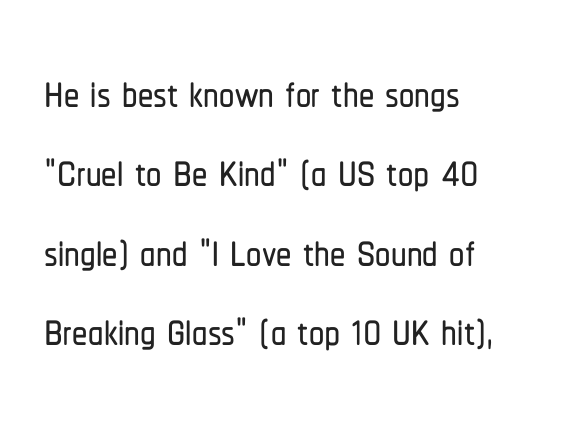
{"serif": "no", "italic": "no", "width": "condensed", "stroke_contrast": "low", "x_height": "medium", "monospaced": "no", "underline": "no", "align": "left", "line_spacing": "normal", "line_spacing_ratio": 1.3, "letter_spacing": "normal", "letter_spacing_em": 0.0, "glyph_px": 61}
